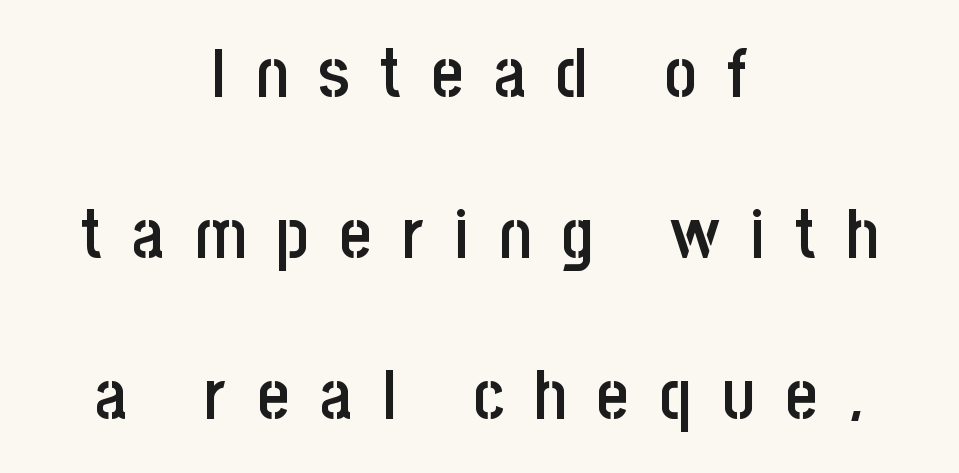
The characters display no serif detailing; their extremities are plain. Inter-character spacing is expanded well beyond the font's built-in metrics. Bare-footed words on every line. This sample uses an upright cut, with every glyph sitting square on the baseline. If you folded the block vertically in half, each line would mirror itself in length.
